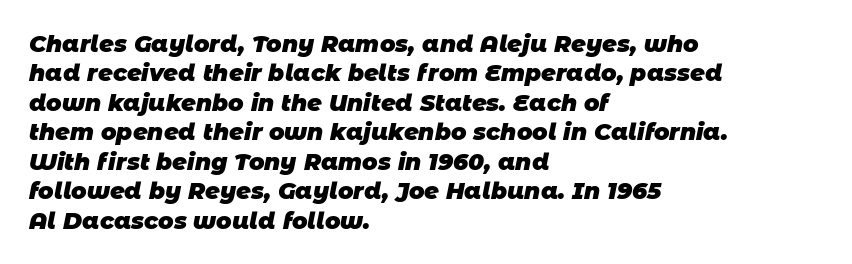
The image shows 23 px bold type; set left-aligned, normal line spacing (1.28x), normal letter spacing, not underlined.
